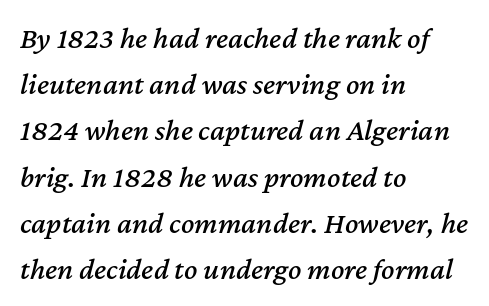
The image shows 31 px text type, italic (leaning right); set left-aligned, normal line spacing (1.49x), normal letter spacing, not underlined; medium stroke contrast and a medium x-height.
